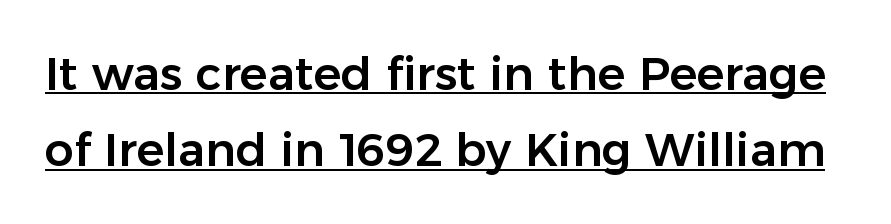
The image shows 46 px sans-serif type, upright; set normal line spacing (1.66x), normal letter spacing, underlined; low stroke contrast and a medium x-height.
